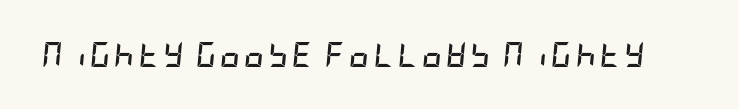
{"italic": "yes", "lean": "right", "slant_degrees": 5, "bold": "yes", "underline": "no", "glyph_px": 25}
